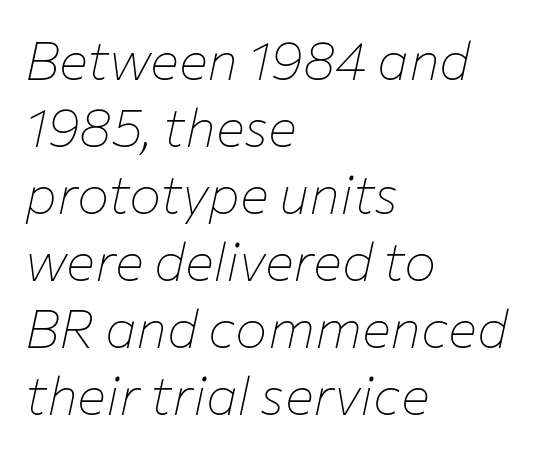
{"italic": "yes", "lean": "right", "slant_degrees": 12, "bold": "no", "weight": "thin", "width": "normal", "stroke_contrast": "low", "x_height": "medium", "monospaced": "no", "underline": "no", "align": "left", "line_spacing_ratio": 1.24, "letter_spacing": "normal", "letter_spacing_em": 0.0, "glyph_px": 54}
